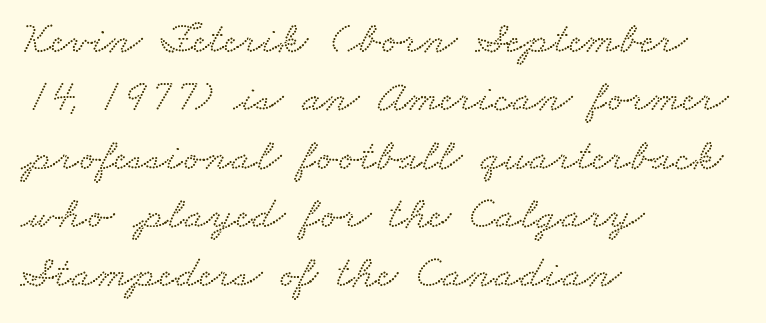
A classic flush-left, rag-right setting is used for this passage. Examine the stroke ends and you'll spot serifs. A bare baseline throughout the passage. The tracking reads as untouched default to a designer's eye.
